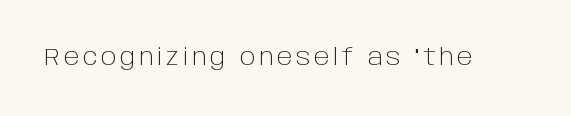
Q: Is the text bold? A: No.
Q: Is the text italic (slanted)? A: No, it is upright.
Q: Is the text underlined? A: No.
